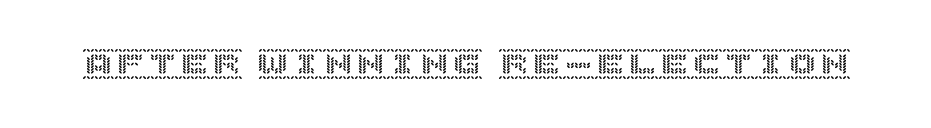
{"italic": "no", "width": "normal", "x_height": "large", "underline": "no", "letter_spacing": "normal", "letter_spacing_em": 0.0, "glyph_px": 32}
